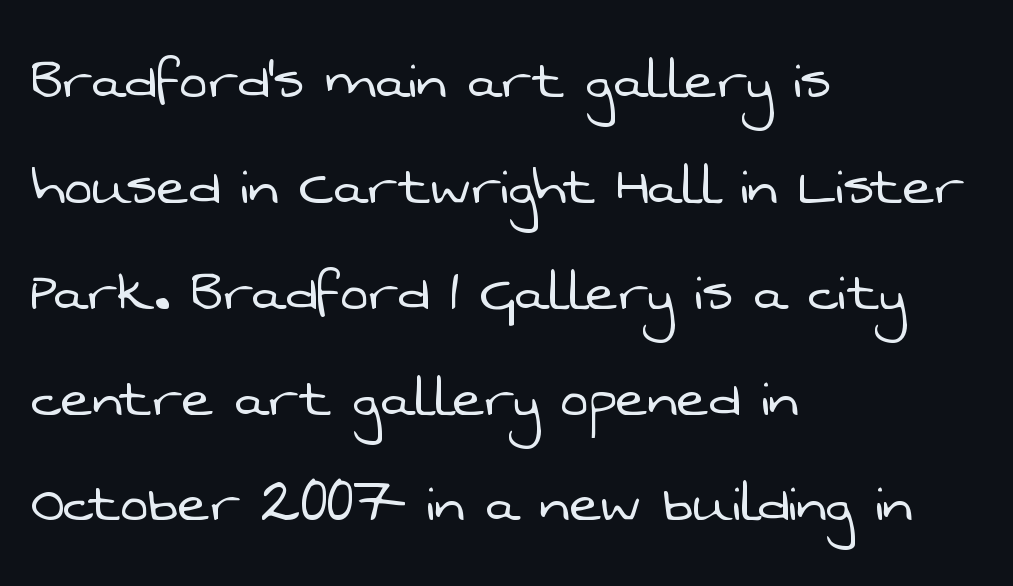
Q: Is the text bold? A: No.
Q: Is the typeface a serif or a sans-serif typeface? A: Sans-serif.
Q: Is the text underlined? A: No.
Q: How is the paragraph aligned? A: Left-aligned.
Q: Is the spacing between letters normal or unusually wide? A: Normal.
Q: Is the spacing between lines tight, normal or loose? A: Normal.
Q: Width (condensed, normal, or wide)? A: Normal.
Q: Stroke contrast? A: Low.
Q: x-height? A: Medium.
Q: Monospaced? A: No.
